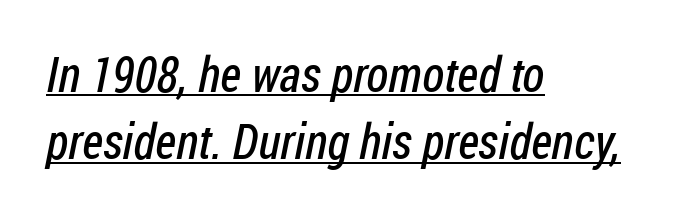
The image shows 49 px regular-weight, condensed sans-serif type; set left-aligned, normal line spacing (1.37x), normal letter spacing, underlined; low stroke contrast and a medium x-height.
